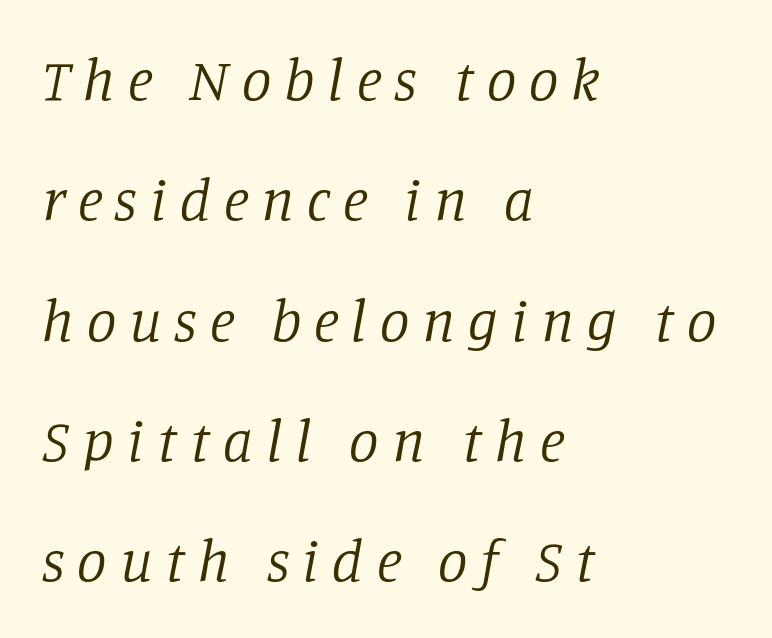
Q: Is the text bold? A: No.
Q: Is the text italic (slanted)? A: Yes, it leans right by about 11 degrees.
Q: Is the typeface a serif or a sans-serif typeface? A: Serif.
Q: Is the text underlined? A: No.
Q: How is the paragraph aligned? A: Left-aligned.
Q: Is the spacing between letters normal or unusually wide? A: Unusually wide.
Q: Is the spacing between lines tight, normal or loose? A: Loose.
Q: Width (condensed, normal, or wide)? A: Normal.
Q: Stroke contrast? A: Low.
Q: x-height? A: Large.
Q: Monospaced? A: No.
